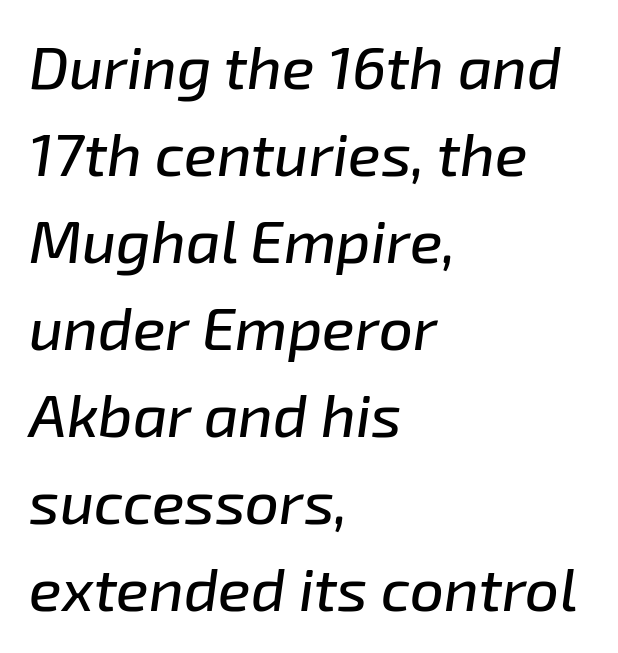
Q: Is the text italic (slanted)? A: Yes, it leans right by about 8 degrees.
Q: Is the text underlined? A: No.
Q: How is the paragraph aligned? A: Left-aligned.
Q: Is the spacing between letters normal or unusually wide? A: Normal.
Q: Is the spacing between lines tight, normal or loose? A: Normal.
Q: Width (condensed, normal, or wide)? A: Normal.
Q: Stroke contrast? A: Low.
Q: x-height? A: Medium.
Q: Monospaced? A: No.
